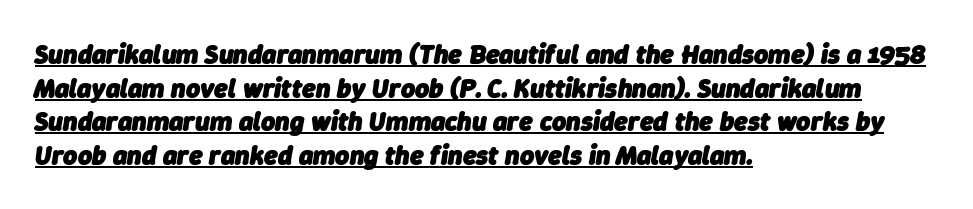
{"italic": "yes", "lean": "right", "slant_degrees": 9, "bold": "yes", "underline": "yes", "align": "left", "line_spacing": "normal", "line_spacing_ratio": 1.25, "letter_spacing": "normal", "letter_spacing_em": 0.0, "glyph_px": 27}
